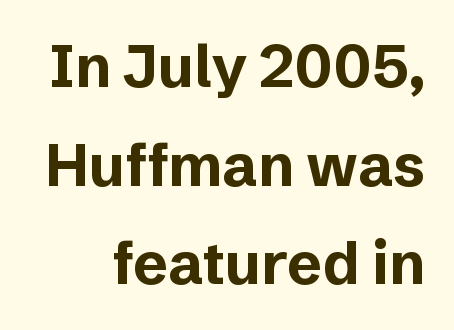
Q: Is the text bold? A: Yes.
Q: Is the text italic (slanted)? A: No, it is upright.
Q: Is the typeface a serif or a sans-serif typeface? A: Sans-serif.
Q: Is the text underlined? A: No.
Q: Is the spacing between letters normal or unusually wide? A: Normal.
Q: Is the spacing between lines tight, normal or loose? A: Normal.
Q: Width (condensed, normal, or wide)? A: Normal.
Q: Stroke contrast? A: Low.
Q: x-height? A: Medium.
Q: Monospaced? A: No.
